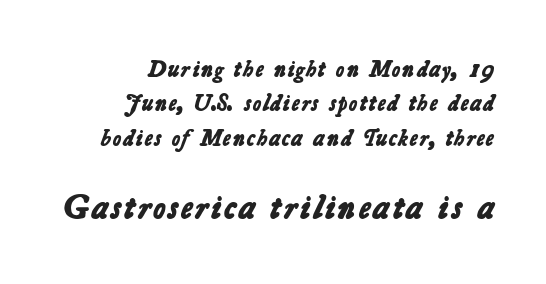
{"serif": "no", "bold": "yes", "weight": "bold", "width": "normal", "stroke_contrast": "low", "x_height": "medium", "monospaced": "no", "underline": "no", "align": "right", "line_spacing": "normal", "line_spacing_ratio": 1.5, "letter_spacing": "normal", "letter_spacing_em": 0.0, "larger_block": "second", "size_ratio": 1.48, "glyph_px": 34}
